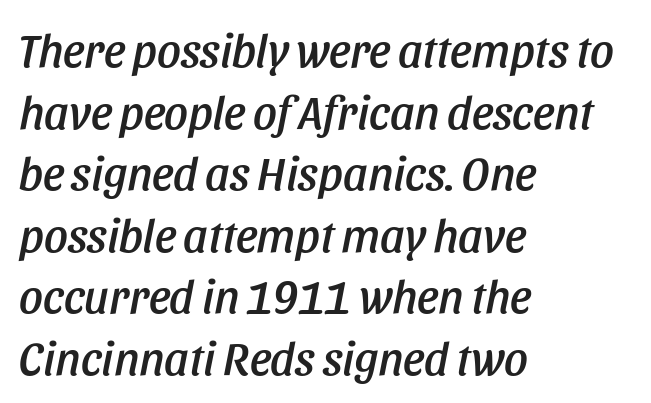
{"italic": "yes", "lean": "right", "slant_degrees": 11, "width": "condensed", "stroke_contrast": "low", "x_height": "large", "monospaced": "no", "underline": "no", "align": "left", "line_spacing": "normal", "line_spacing_ratio": 1.31, "letter_spacing": "normal", "letter_spacing_em": 0.0, "glyph_px": 47}
